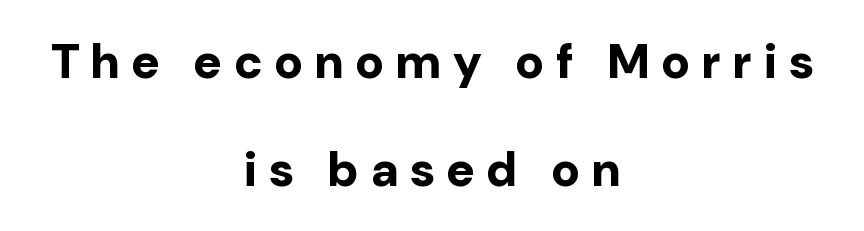
The image shows 48 px bold sans-serif type, upright; set centered, loose line spacing (2.25x), unusually wide letter spacing (+0.26 em), not underlined; low stroke contrast and a medium x-height.
